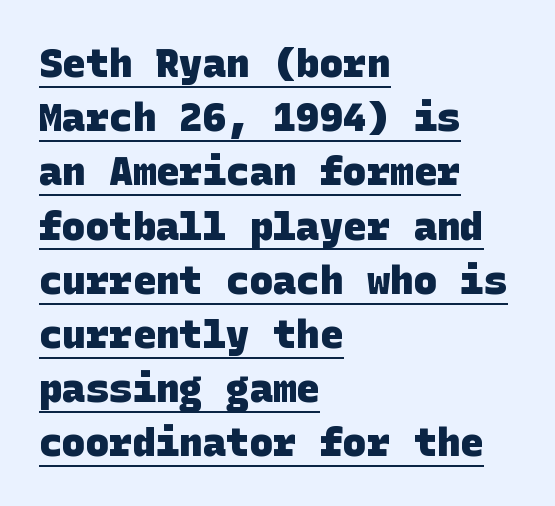
{"serif": "no", "bold": "yes", "weight": "heavy", "width": "normal", "stroke_contrast": "low", "x_height": "large", "underline": "yes", "align": "left", "line_spacing": "normal", "line_spacing_ratio": 1.39, "letter_spacing": "normal", "letter_spacing_em": 0.0, "glyph_px": 39}
